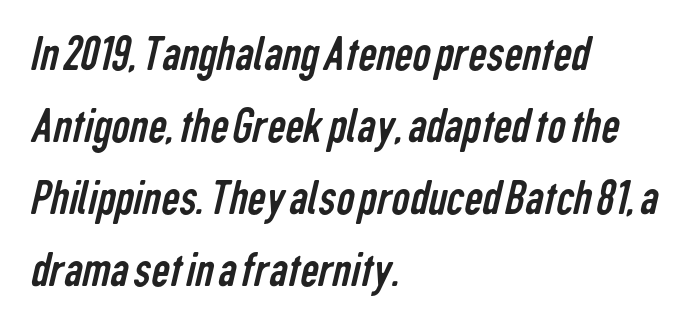
{"serif": "no", "bold": "no", "weight": "regular", "width": "condensed", "stroke_contrast": "low", "x_height": "medium", "monospaced": "no", "underline": "no", "align": "left", "line_spacing": "normal", "line_spacing_ratio": 1.41, "letter_spacing": "normal", "letter_spacing_em": 0.0, "glyph_px": 51}
